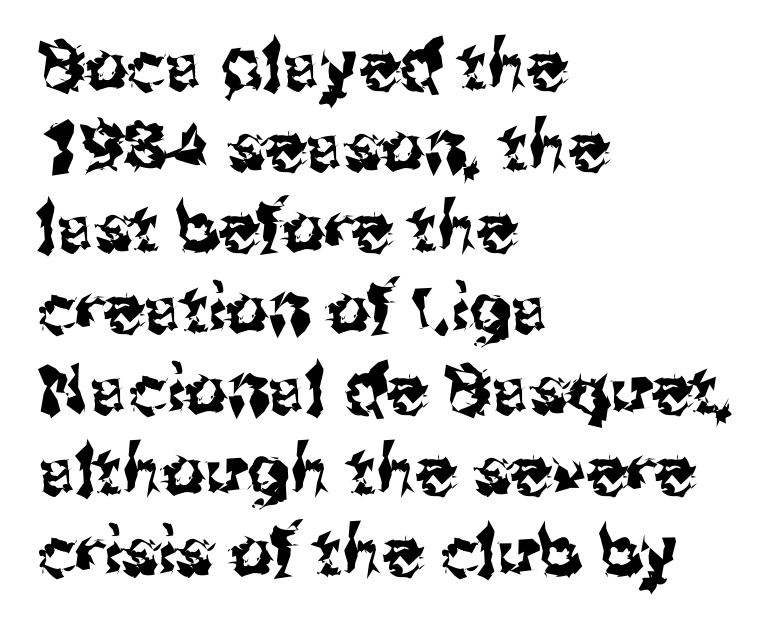
{"serif": "no", "italic": "no", "width": "normal", "stroke_contrast": "medium", "x_height": "medium", "monospaced": "no", "underline": "no", "align": "left", "line_spacing_ratio": 1.21, "letter_spacing": "normal", "letter_spacing_em": 0.0, "glyph_px": 67}
